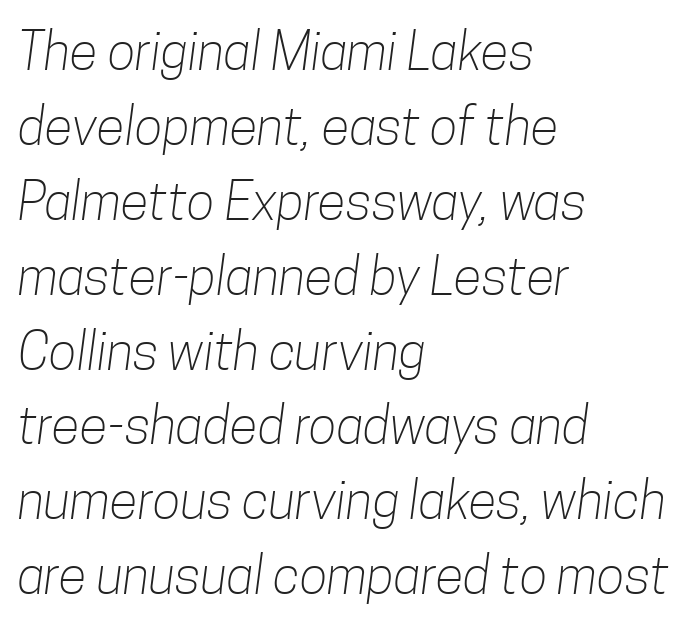
The passage shown is typed in a proportional face where columns would drift. A bare baseline throughout the passage. Successive baselines arrive at the customary interval. Letterform terminals end flat and unadorned throughout the passage. Nothing unusual about the tracking: characters are spaced as the font intends. The strokes carry an ordinary text weight at most.
